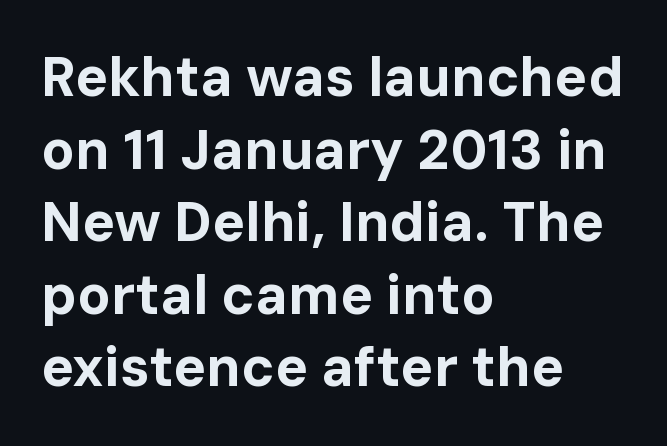
Q: Is the text bold? A: Yes.
Q: Is the text italic (slanted)? A: No, it is upright.
Q: Is the typeface a serif or a sans-serif typeface? A: Sans-serif.
Q: Is the text underlined? A: No.
Q: How is the paragraph aligned? A: Left-aligned.
Q: Is the spacing between letters normal or unusually wide? A: Normal.
Q: Is the spacing between lines tight, normal or loose? A: Normal.
Q: Width (condensed, normal, or wide)? A: Normal.
Q: Stroke contrast? A: Low.
Q: x-height? A: Medium.
Q: Monospaced? A: No.
